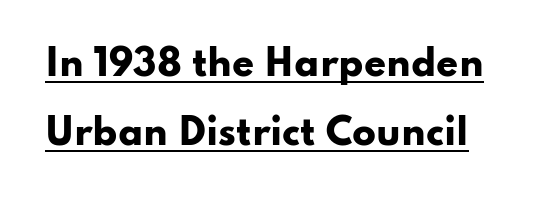
{"serif": "no", "italic": "no", "bold": "yes", "weight": "heavy", "width": "wide", "stroke_contrast": "low", "x_height": "small", "monospaced": "no", "underline": "yes", "line_spacing": "loose", "line_spacing_ratio": 1.97, "letter_spacing": "normal", "letter_spacing_em": 0.0, "glyph_px": 35}
